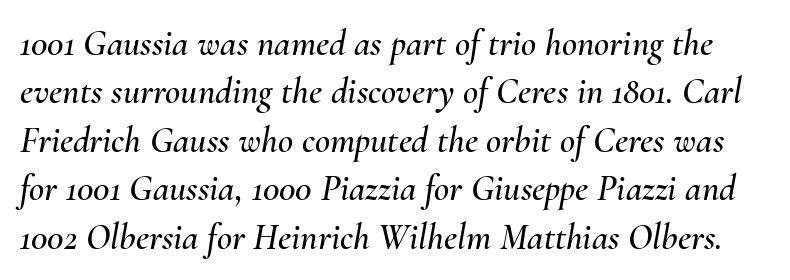
{"italic": "yes", "lean": "right", "slant_degrees": 10, "width": "normal", "stroke_contrast": "medium", "x_height": "small", "monospaced": "no", "underline": "no", "line_spacing": "normal", "line_spacing_ratio": 1.31, "letter_spacing": "normal", "letter_spacing_em": 0.0, "glyph_px": 37}
